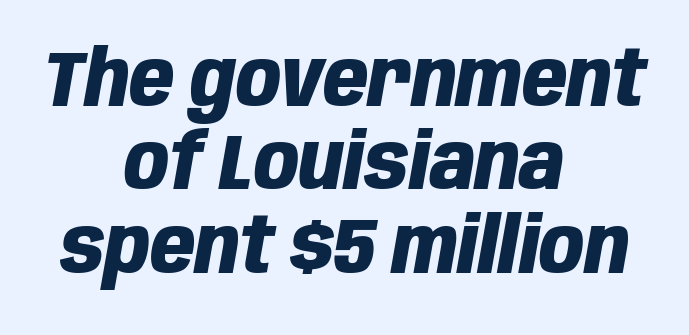
{"italic": "yes", "lean": "right", "slant_degrees": 10, "bold": "yes", "weight": "heavy", "width": "condensed", "stroke_contrast": "low", "x_height": "large", "monospaced": "no", "underline": "no", "align": "center", "line_spacing": "tight", "line_spacing_ratio": 1.07, "letter_spacing": "normal", "letter_spacing_em": 0.0, "glyph_px": 78}
